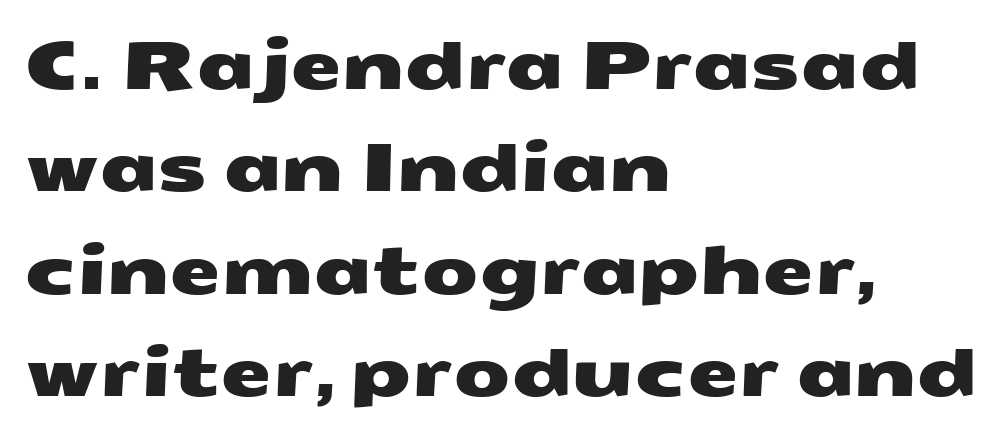
{"serif": "no", "width": "wide", "stroke_contrast": "medium", "x_height": "medium", "monospaced": "no", "underline": "no", "align": "left", "line_spacing": "normal", "line_spacing_ratio": 1.55, "letter_spacing": "normal", "letter_spacing_em": 0.0, "glyph_px": 66}
